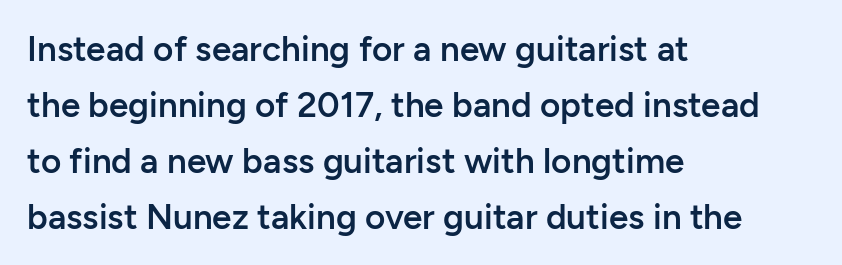
The image shows 35 px semibold sans-serif type, upright; set left-aligned, normal line spacing (1.6x), normal letter spacing, not underlined; low stroke contrast and a medium x-height.
